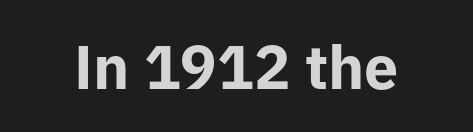
This sample uses plain, unmodified letter spacing. Bold? Absolutely — the strokes are thick and heavy. Note: no serifs on the glyphs. The type sits square on the baseline with zero lean. Plain, unruled lines of type.
